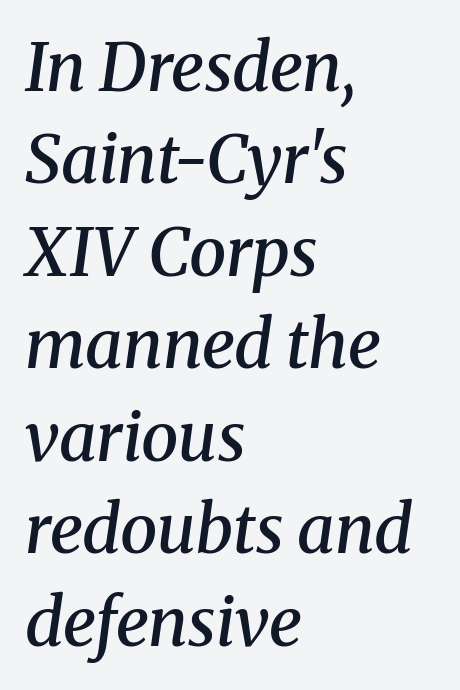
The image shows 67 px semibold serif type, italic (leaning right); set left-aligned, normal line spacing (1.38x), normal letter spacing, not underlined; medium stroke contrast and a medium x-height.
